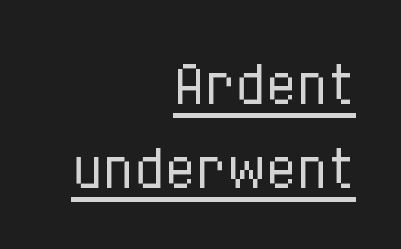
Q: Is the text bold? A: No.
Q: Is the text italic (slanted)? A: No, it is upright.
Q: Is the text underlined? A: Yes.
Q: How is the paragraph aligned? A: Right-aligned.
Q: Is the spacing between letters normal or unusually wide? A: Normal.
Q: Is the spacing between lines tight, normal or loose? A: Normal.
Q: Width (condensed, normal, or wide)? A: Condensed.
Q: Stroke contrast? A: Low.
Q: x-height? A: Medium.
Q: Monospaced? A: No.
